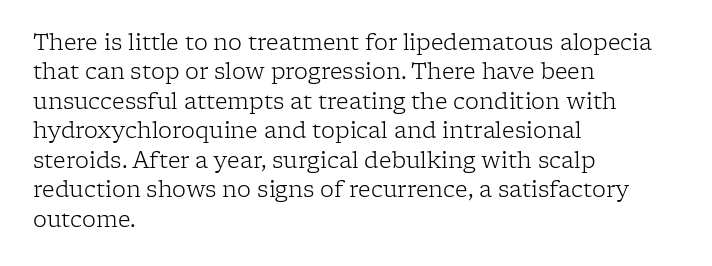
{"italic": "no", "bold": "no", "underline": "no", "align": "left", "line_spacing": "normal", "line_spacing_ratio": 1.34, "letter_spacing": "normal", "letter_spacing_em": 0.0, "glyph_px": 22}
